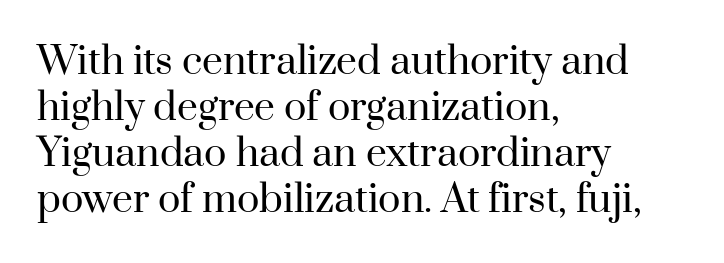
Q: Is the text bold? A: No.
Q: Is the text italic (slanted)? A: No, it is upright.
Q: Is the typeface a serif or a sans-serif typeface? A: Serif.
Q: Is the text underlined? A: No.
Q: How is the paragraph aligned? A: Left-aligned.
Q: Is the spacing between letters normal or unusually wide? A: Normal.
Q: Width (condensed, normal, or wide)? A: Normal.
Q: Stroke contrast? A: High.
Q: x-height? A: Small.
Q: Monospaced? A: No.
